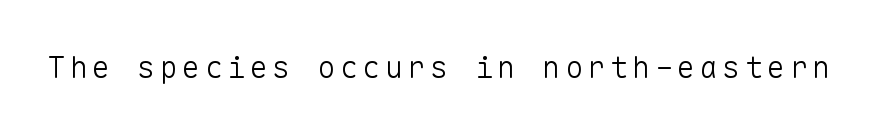
{"serif": "no", "italic": "no", "bold": "no", "weight": "light", "width": "normal", "stroke_contrast": "low", "x_height": "medium", "monospaced": "yes", "underline": "no", "glyph_px": 30}
